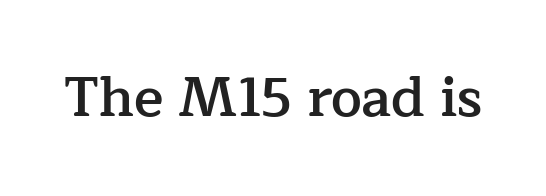
{"serif": "yes", "italic": "no", "bold": "semi", "weight": "semibold", "width": "normal", "stroke_contrast": "low", "x_height": "medium", "monospaced": "no", "underline": "no", "letter_spacing": "normal", "letter_spacing_em": 0.0, "glyph_px": 55}
